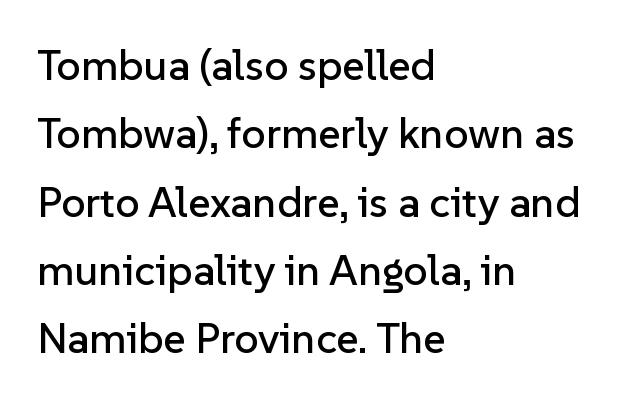
Q: Is the text italic (slanted)? A: No, it is upright.
Q: Is the typeface a serif or a sans-serif typeface? A: Sans-serif.
Q: Is the text underlined? A: No.
Q: How is the paragraph aligned? A: Left-aligned.
Q: Is the spacing between letters normal or unusually wide? A: Normal.
Q: Is the spacing between lines tight, normal or loose? A: Normal.
Q: Width (condensed, normal, or wide)? A: Normal.
Q: Stroke contrast? A: Low.
Q: x-height? A: Medium.
Q: Monospaced? A: No.
